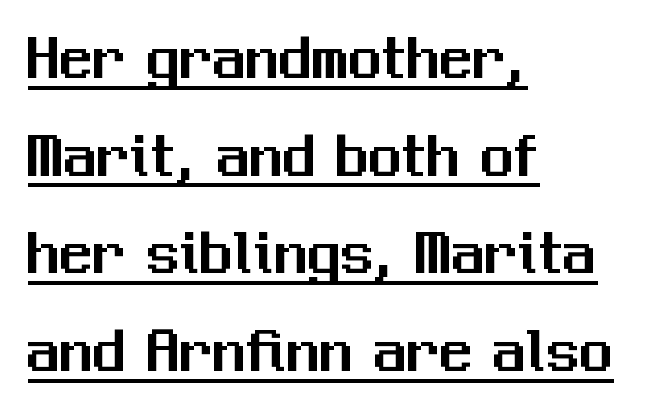
{"serif": "no", "italic": "no", "width": "normal", "stroke_contrast": "medium", "x_height": "medium", "monospaced": "no", "underline": "yes", "align": "left", "line_spacing": "normal", "line_spacing_ratio": 1.48, "letter_spacing": "normal", "letter_spacing_em": 0.0, "glyph_px": 66}
